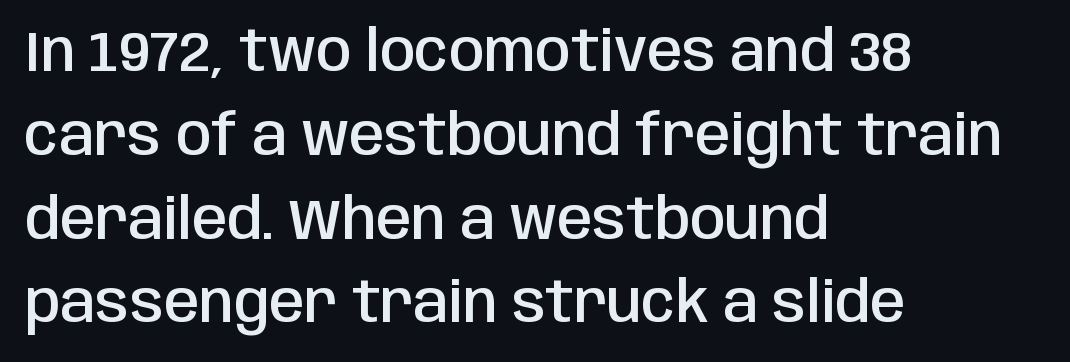
{"serif": "no", "italic": "no", "bold": "semi", "weight": "semibold", "width": "condensed", "stroke_contrast": "low", "x_height": "large", "monospaced": "no", "underline": "no", "align": "left", "line_spacing": "normal", "line_spacing_ratio": 1.47, "letter_spacing": "normal", "letter_spacing_em": 0.0, "glyph_px": 57}
